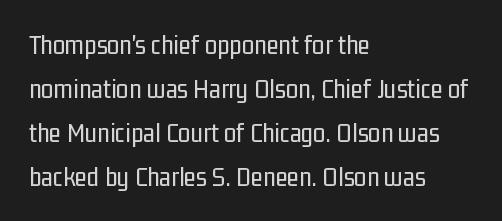
{"serif": "no", "italic": "no", "bold": "no", "weight": "regular", "width": "condensed", "stroke_contrast": "low", "x_height": "medium", "monospaced": "no", "underline": "no", "align": "left", "line_spacing": "normal", "line_spacing_ratio": 1.57, "letter_spacing": "normal", "letter_spacing_em": 0.0, "glyph_px": 28}
